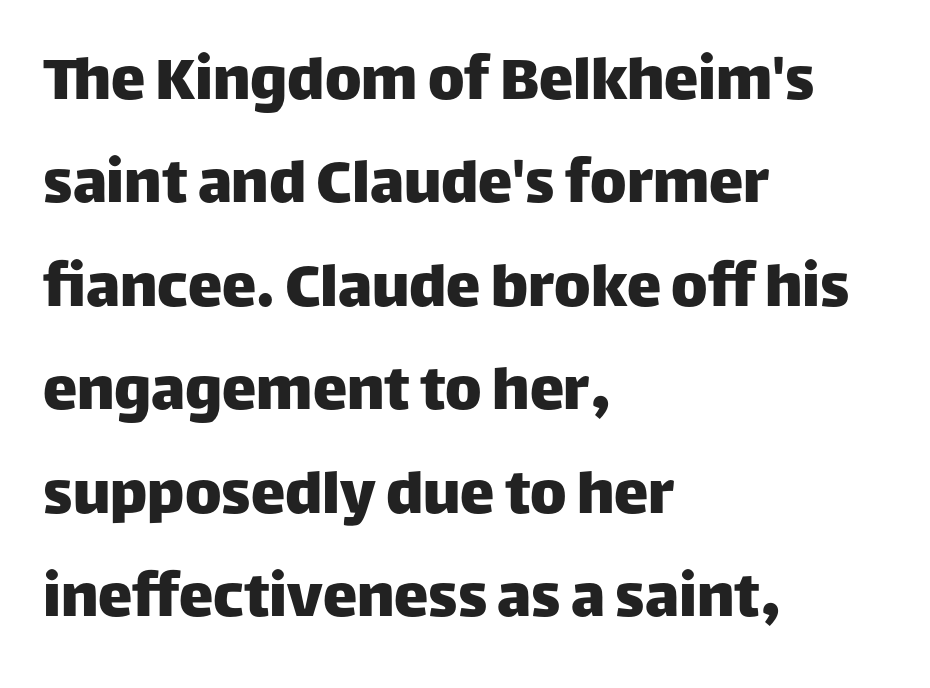
{"serif": "no", "italic": "no", "width": "normal", "stroke_contrast": "low", "x_height": "large", "monospaced": "no", "underline": "no", "align": "left", "line_spacing": "normal", "line_spacing_ratio": 1.5, "letter_spacing": "normal", "letter_spacing_em": 0.0, "glyph_px": 69}
